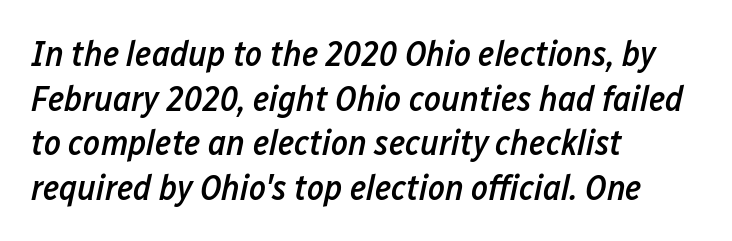
The image shows 36 px semibold, condensed type, italic (leaning right); set left-aligned, line spacing 1.24x, normal letter spacing, not underlined; low stroke contrast and a medium x-height.
